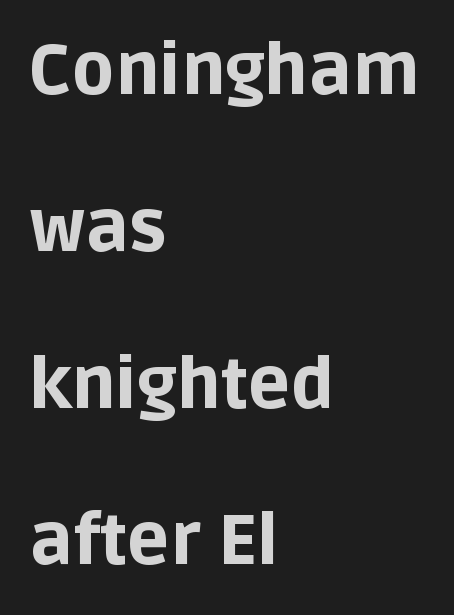
Q: Is the text bold? A: Yes.
Q: Is the text italic (slanted)? A: No, it is upright.
Q: Is the typeface a serif or a sans-serif typeface? A: Sans-serif.
Q: Is the text underlined? A: No.
Q: How is the paragraph aligned? A: Left-aligned.
Q: Is the spacing between letters normal or unusually wide? A: Normal.
Q: Is the spacing between lines tight, normal or loose? A: Loose.
Q: Width (condensed, normal, or wide)? A: Normal.
Q: Stroke contrast? A: Low.
Q: x-height? A: Large.
Q: Monospaced? A: No.
